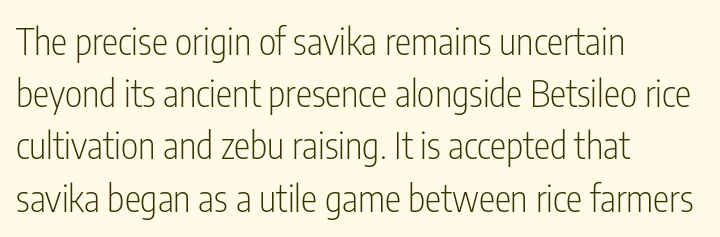
Does the leading feel generous? No, just average. Underlining? Definitely not there. Nothing heavy about these letters — not bold at all. Short note: letters normally spaced. The font family rendered here belongs to the sans-serif group. The type sits square on the baseline with zero lean.
